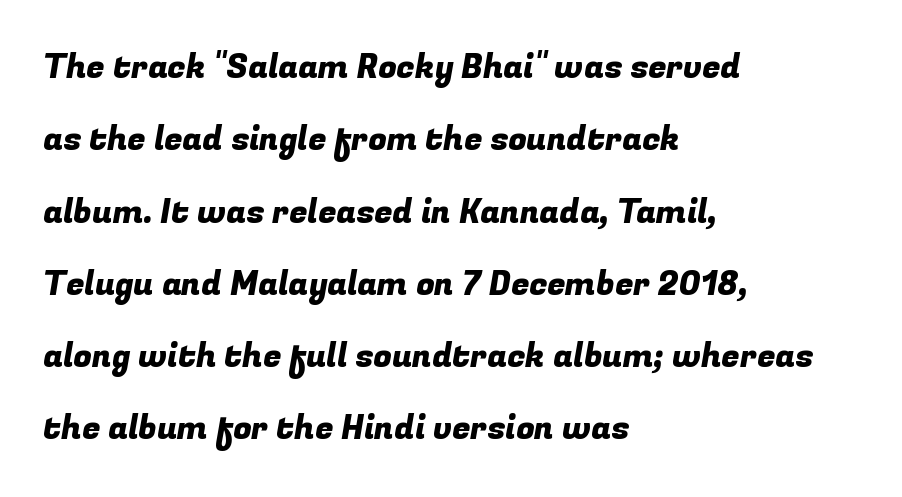
The image shows 33 px sans-serif type; set left-aligned, loose line spacing (2.19x), normal letter spacing, not underlined; low stroke contrast and a medium x-height.
